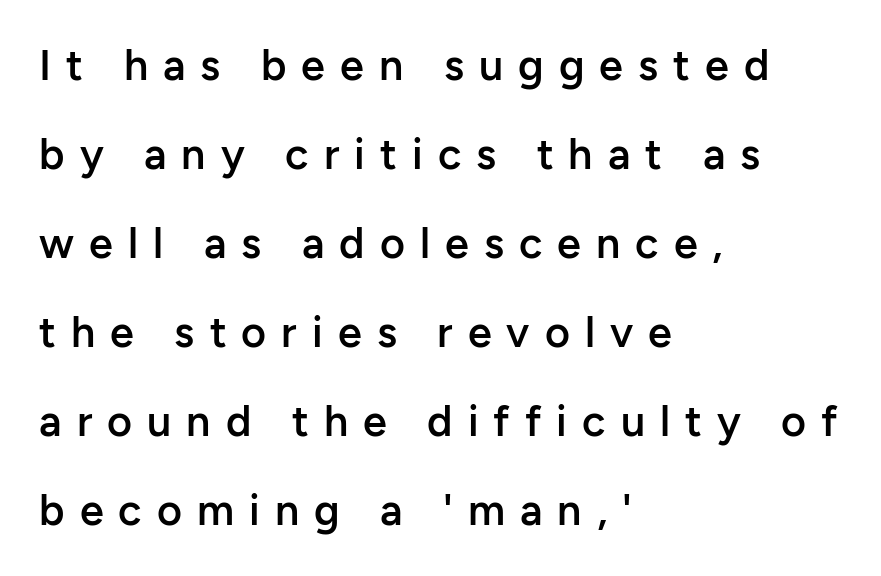
Q: Is the text bold? A: Semi-bold.
Q: Is the text italic (slanted)? A: No, it is upright.
Q: Is the typeface a serif or a sans-serif typeface? A: Sans-serif.
Q: Is the text underlined? A: No.
Q: How is the paragraph aligned? A: Left-aligned.
Q: Is the spacing between letters normal or unusually wide? A: Unusually wide.
Q: Is the spacing between lines tight, normal or loose? A: Loose.
Q: Width (condensed, normal, or wide)? A: Normal.
Q: Stroke contrast? A: Low.
Q: x-height? A: Medium.
Q: Monospaced? A: No.
